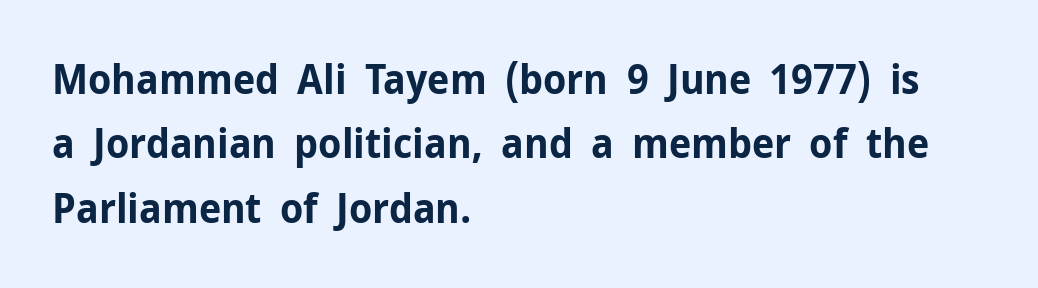
{"serif": "no", "italic": "no", "bold": "yes", "weight": "bold", "width": "normal", "stroke_contrast": "low", "x_height": "medium", "monospaced": "no", "underline": "no", "align": "left", "line_spacing": "normal", "line_spacing_ratio": 1.57, "letter_spacing": "normal", "letter_spacing_em": 0.0, "glyph_px": 41}
